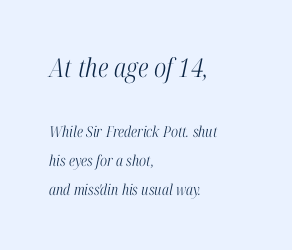
{"italic": "yes", "lean": "right", "slant_degrees": 12, "bold": "no", "underline": "no", "align": "left", "line_spacing": "loose", "line_spacing_ratio": 1.94, "letter_spacing": "normal", "letter_spacing_em": 0.0, "larger_block": "first", "size_ratio": 1.73, "glyph_px": 26}
